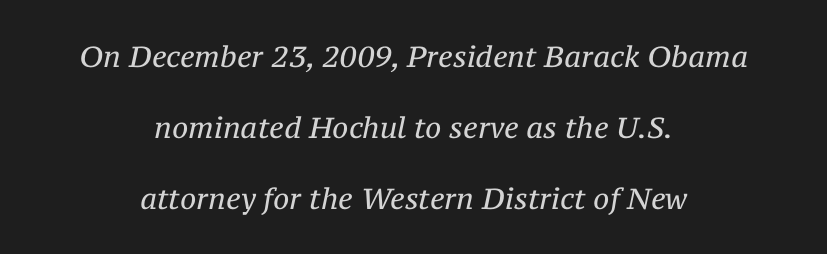
The image shows 29 px regular-weight serif type, italic (leaning right); set centered, loose line spacing (2.44x), normal letter spacing, not underlined; medium stroke contrast and a medium x-height.
